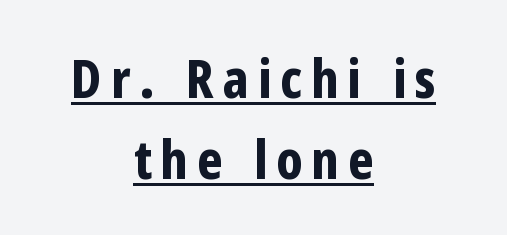
Spacing verdict: proportional, widths tailored to each character. Nope, not italic — everything's standing straight. A typesetter would label this face a sans. Successive baselines arrive at the customary interval.
